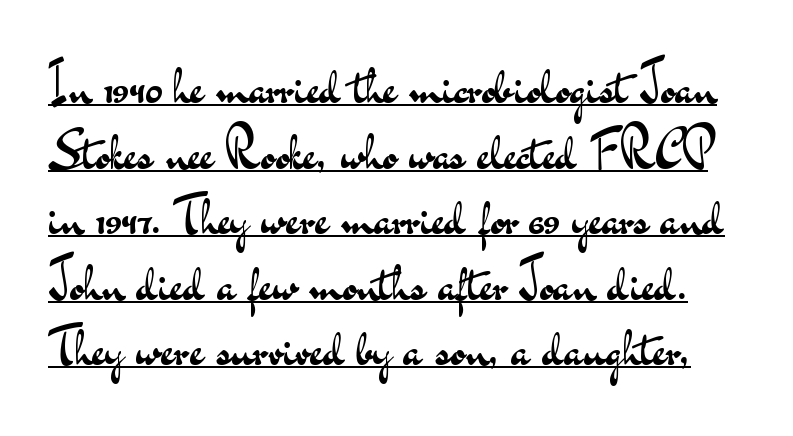
{"serif": "no", "bold": "no", "weight": "regular", "width": "wide", "stroke_contrast": "medium", "x_height": "small", "monospaced": "no", "underline": "yes", "line_spacing": "normal", "line_spacing_ratio": 1.26, "letter_spacing": "normal", "letter_spacing_em": 0.0, "glyph_px": 52}
